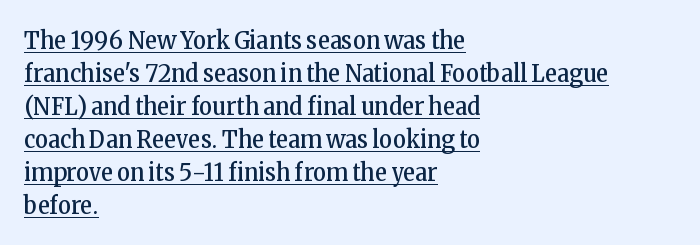
{"italic": "no", "bold": "no", "underline": "yes", "align": "left", "line_spacing": "normal", "line_spacing_ratio": 1.32, "letter_spacing": "normal", "letter_spacing_em": 0.0, "glyph_px": 25}
